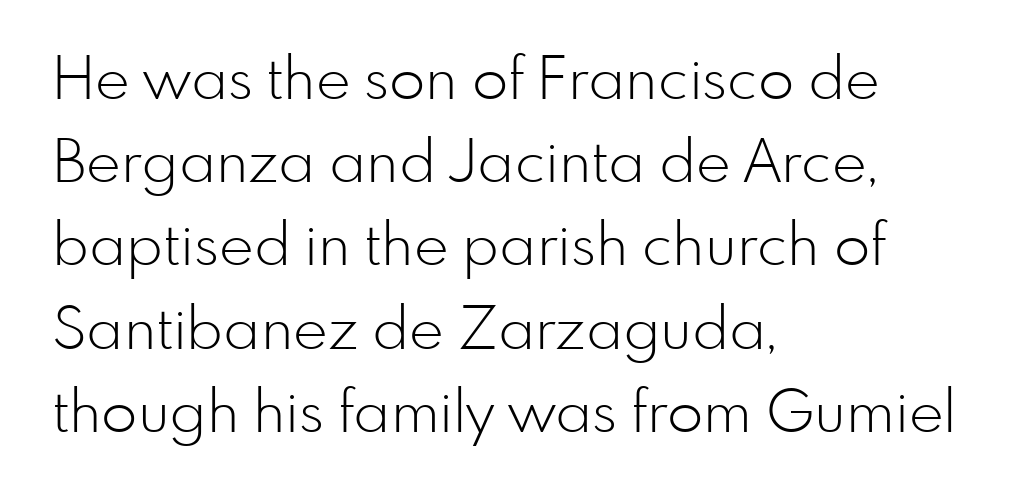
Q: Is the text bold? A: No.
Q: Is the text italic (slanted)? A: No, it is upright.
Q: Is the typeface a serif or a sans-serif typeface? A: Sans-serif.
Q: Is the text underlined? A: No.
Q: How is the paragraph aligned? A: Left-aligned.
Q: Is the spacing between letters normal or unusually wide? A: Normal.
Q: Is the spacing between lines tight, normal or loose? A: Normal.
Q: Width (condensed, normal, or wide)? A: Normal.
Q: Stroke contrast? A: Low.
Q: x-height? A: Small.
Q: Monospaced? A: No.
